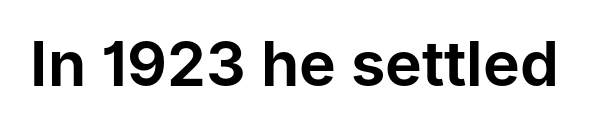
The image shows 62 px sans-serif type, upright; set normal letter spacing, not underlined; low stroke contrast and a medium x-height.
